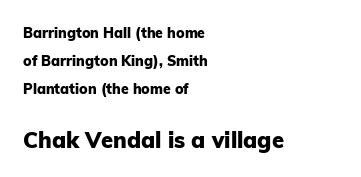
{"italic": "no", "bold": "yes", "underline": "no", "align": "left", "line_spacing": "loose", "line_spacing_ratio": 2.0, "letter_spacing": "normal", "letter_spacing_em": 0.0, "larger_block": "second", "size_ratio": 1.57, "glyph_px": 22}
